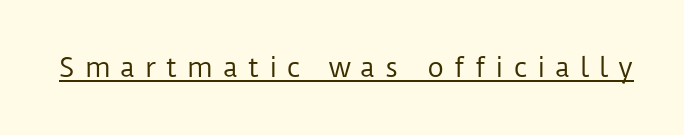
The image shows 26 px text type, upright; set unusually wide letter spacing (+0.38 em), underlined.
